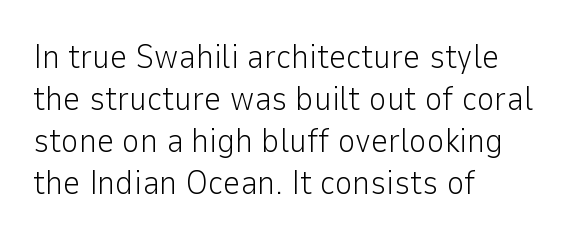
Q: Is the text bold? A: No.
Q: Is the text italic (slanted)? A: No, it is upright.
Q: Is the typeface a serif or a sans-serif typeface? A: Sans-serif.
Q: Is the text underlined? A: No.
Q: How is the paragraph aligned? A: Left-aligned.
Q: Is the spacing between letters normal or unusually wide? A: Normal.
Q: Width (condensed, normal, or wide)? A: Normal.
Q: Stroke contrast? A: Low.
Q: x-height? A: Medium.
Q: Monospaced? A: No.
